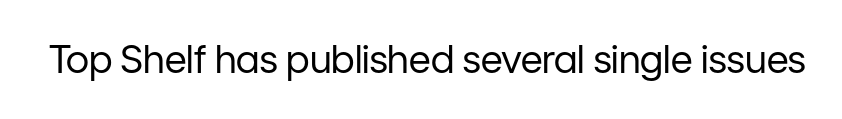
The image shows 38 px regular-weight sans-serif type, upright; set normal letter spacing, not underlined; low stroke contrast and a medium x-height.
